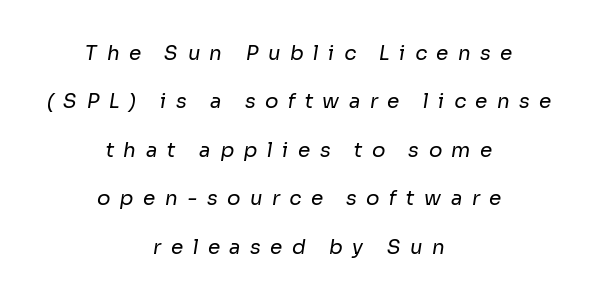
Q: Is the text bold? A: No.
Q: Is the text underlined? A: No.
Q: How is the paragraph aligned? A: Centered.
Q: Is the spacing between letters normal or unusually wide? A: Unusually wide.
Q: Is the spacing between lines tight, normal or loose? A: Loose.
